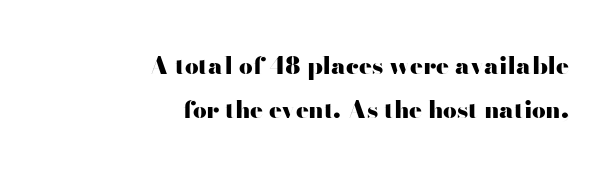
The image shows 24 px bold type, upright; set right-aligned, line spacing 1.85x, normal letter spacing, not underlined.
